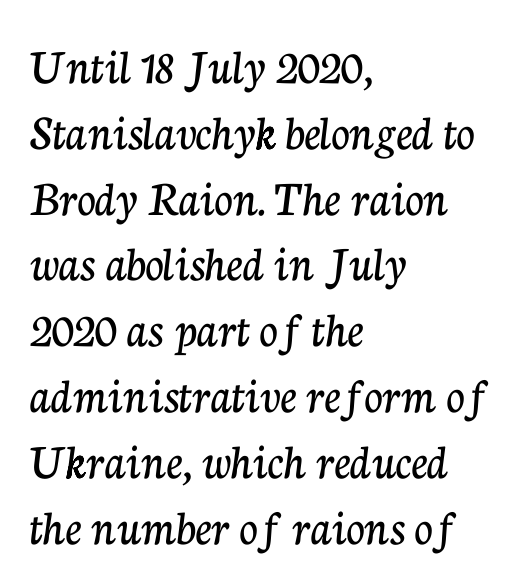
{"serif": "yes", "width": "normal", "stroke_contrast": "low", "x_height": "medium", "monospaced": "no", "underline": "no", "align": "left", "line_spacing": "normal", "line_spacing_ratio": 1.29, "letter_spacing": "normal", "letter_spacing_em": 0.0, "glyph_px": 51}
